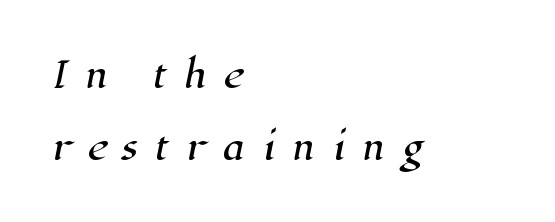
Q: Is the typeface a serif or a sans-serif typeface? A: Serif.
Q: Is the text underlined? A: No.
Q: How is the paragraph aligned? A: Left-aligned.
Q: Is the spacing between letters normal or unusually wide? A: Unusually wide.
Q: Is the spacing between lines tight, normal or loose? A: Loose.
Q: Width (condensed, normal, or wide)? A: Normal.
Q: Stroke contrast? A: High.
Q: x-height? A: Medium.
Q: Monospaced? A: No.
